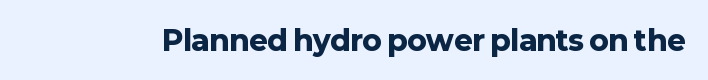
Is the type bold? Yes — the strokes are clearly thick and heavy. In terms of letterspacing, this is plain default setting. The space directly below the letters is spotless. Check where the strokes stop: nothing finishes them off — pure sans. Each letter keeps its own natural width here, so spacing adapts to shape.
